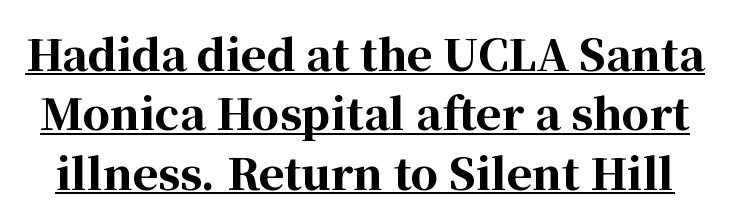
{"serif": "yes", "italic": "no", "bold": "yes", "weight": "bold", "width": "normal", "stroke_contrast": "high", "x_height": "medium", "monospaced": "no", "underline": "yes", "line_spacing": "normal", "line_spacing_ratio": 1.38, "letter_spacing": "normal", "letter_spacing_em": 0.0, "glyph_px": 43}
